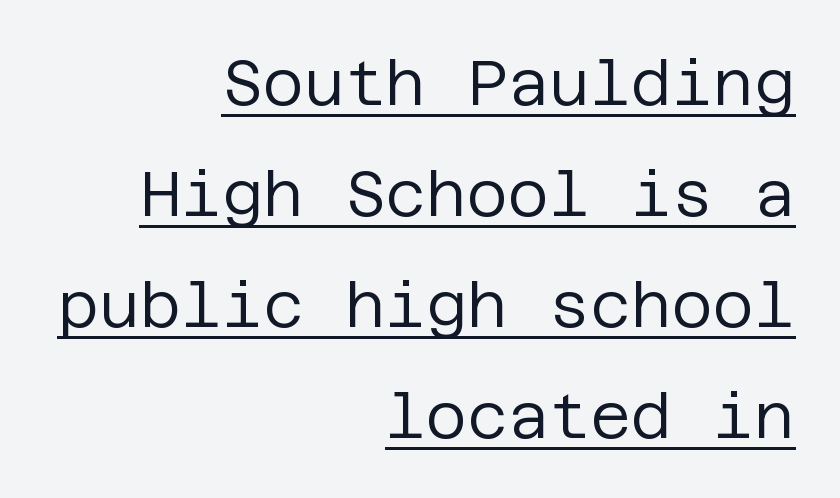
{"serif": "no", "italic": "no", "bold": "no", "weight": "regular", "width": "normal", "stroke_contrast": "low", "x_height": "large", "underline": "yes", "align": "right", "line_spacing_ratio": 1.76, "letter_spacing": "normal", "letter_spacing_em": 0.0, "glyph_px": 63}
